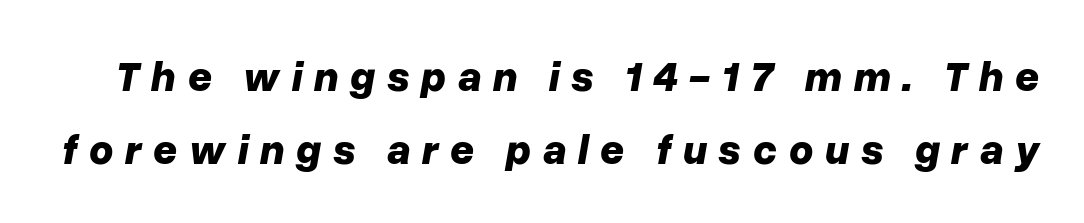
Q: Is the text bold? A: Yes.
Q: Is the text italic (slanted)? A: Yes, it leans right by about 10 degrees.
Q: Is the text underlined? A: No.
Q: Is the spacing between letters normal or unusually wide? A: Unusually wide.
Q: Width (condensed, normal, or wide)? A: Normal.
Q: Stroke contrast? A: Low.
Q: x-height? A: Medium.
Q: Monospaced? A: No.
